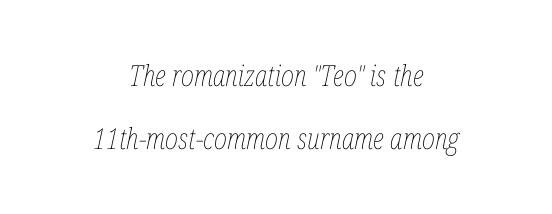
Q: Is the text bold? A: No.
Q: Is the text italic (slanted)? A: Yes, it leans right by about 12 degrees.
Q: Is the text underlined? A: No.
Q: How is the paragraph aligned? A: Centered.
Q: Is the spacing between letters normal or unusually wide? A: Normal.
Q: Is the spacing between lines tight, normal or loose? A: Loose.
Q: Width (condensed, normal, or wide)? A: Condensed.
Q: Stroke contrast? A: Low.
Q: x-height? A: Medium.
Q: Monospaced? A: No.
